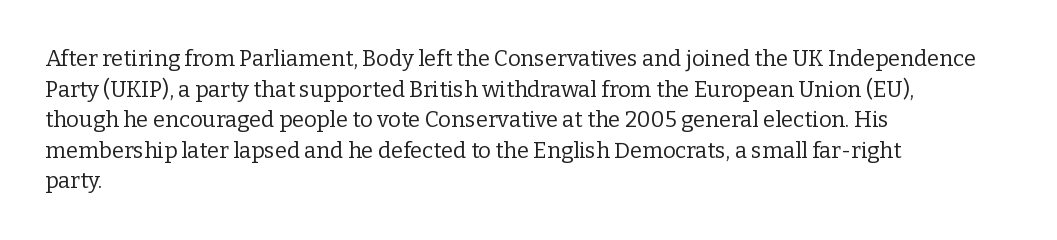
{"italic": "no", "bold": "no", "underline": "no", "align": "left", "line_spacing": "normal", "line_spacing_ratio": 1.39, "letter_spacing": "normal", "letter_spacing_em": 0.0, "glyph_px": 22}
